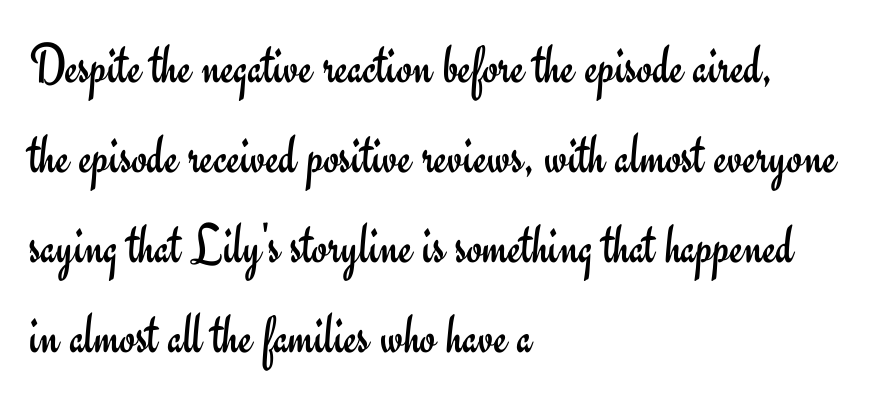
{"serif": "no", "bold": "no", "weight": "regular", "width": "normal", "stroke_contrast": "low", "x_height": "small", "monospaced": "no", "underline": "no", "align": "left", "line_spacing": "normal", "line_spacing_ratio": 1.58, "letter_spacing": "normal", "letter_spacing_em": 0.0, "glyph_px": 57}
